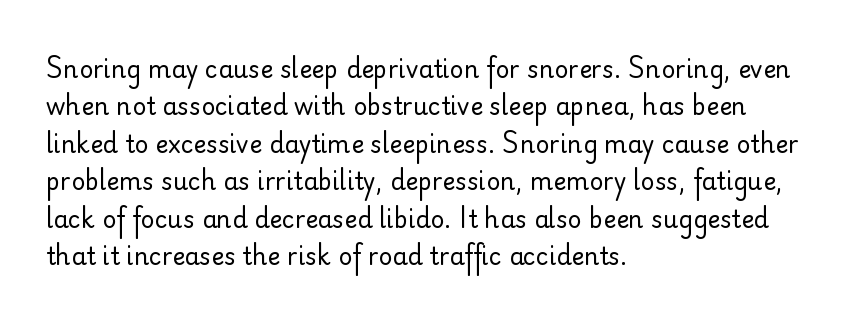
Q: Is the text bold? A: No.
Q: Is the text italic (slanted)? A: No, it is upright.
Q: Is the text underlined? A: No.
Q: How is the paragraph aligned? A: Left-aligned.
Q: Is the spacing between letters normal or unusually wide? A: Normal.
Q: Is the spacing between lines tight, normal or loose? A: Normal.
